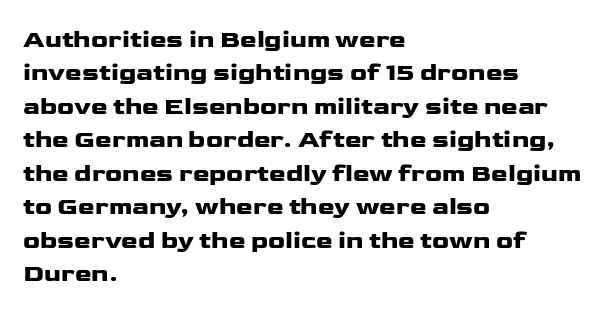
Q: Is the text italic (slanted)? A: No, it is upright.
Q: Is the text underlined? A: No.
Q: How is the paragraph aligned? A: Left-aligned.
Q: Is the spacing between letters normal or unusually wide? A: Normal.
Q: Is the spacing between lines tight, normal or loose? A: Normal.
